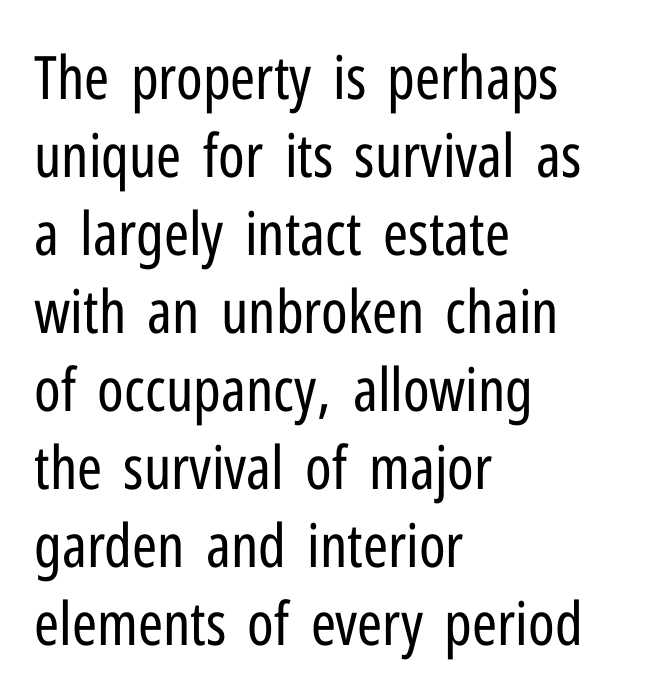
{"serif": "no", "italic": "no", "bold": "no", "weight": "regular", "width": "condensed", "stroke_contrast": "low", "x_height": "medium", "monospaced": "no", "underline": "no", "align": "left", "line_spacing": "normal", "line_spacing_ratio": 1.3, "letter_spacing": "normal", "letter_spacing_em": 0.0, "glyph_px": 60}
